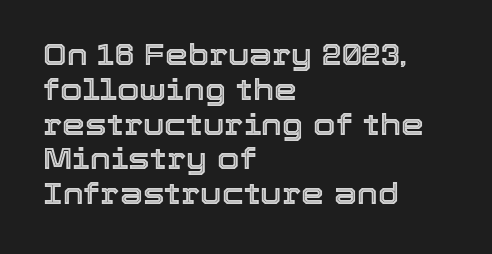
{"italic": "no", "width": "normal", "x_height": "medium", "monospaced": "no", "underline": "no", "align": "left", "line_spacing_ratio": 1.2, "letter_spacing": "normal", "letter_spacing_em": 0.0, "glyph_px": 29}
